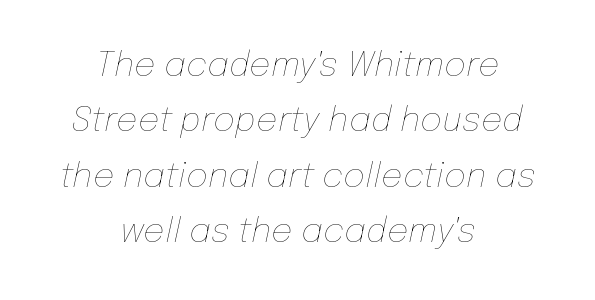
{"italic": "yes", "lean": "right", "slant_degrees": 12, "bold": "no", "weight": "thin", "width": "normal", "stroke_contrast": "low", "x_height": "medium", "monospaced": "no", "underline": "no", "align": "center", "line_spacing": "normal", "line_spacing_ratio": 1.63, "letter_spacing": "normal", "letter_spacing_em": 0.0, "glyph_px": 34}
